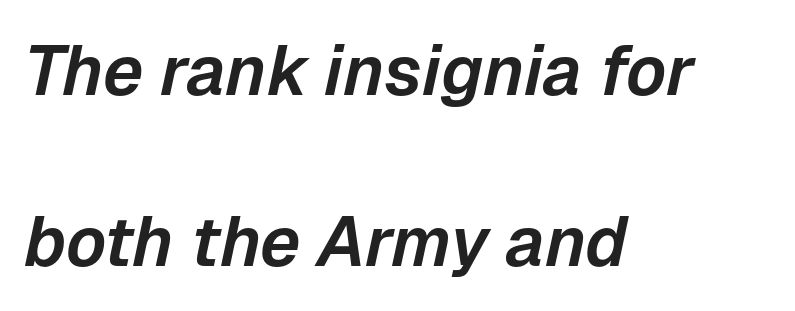
{"italic": "yes", "lean": "right", "slant_degrees": 12, "width": "normal", "stroke_contrast": "low", "x_height": "medium", "monospaced": "no", "underline": "no", "align": "left", "line_spacing": "loose", "line_spacing_ratio": 2.44, "letter_spacing": "normal", "letter_spacing_em": 0.0, "glyph_px": 70}
